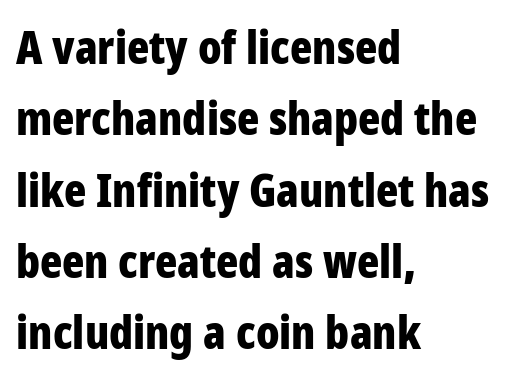
{"serif": "no", "italic": "no", "bold": "yes", "weight": "bold", "width": "condensed", "stroke_contrast": "low", "x_height": "large", "monospaced": "no", "underline": "no", "align": "left", "line_spacing": "normal", "line_spacing_ratio": 1.55, "letter_spacing": "normal", "letter_spacing_em": 0.0, "glyph_px": 46}
